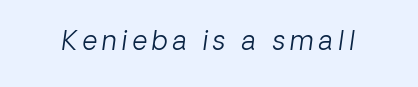
{"italic": "yes", "lean": "right", "slant_degrees": 8, "bold": "no", "underline": "no", "glyph_px": 26}
